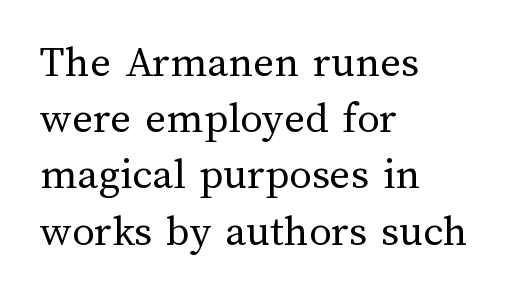
The image shows 45 px regular-weight type, upright; set left-aligned, normal line spacing (1.25x), normal letter spacing, not underlined; medium stroke contrast and a medium x-height.
